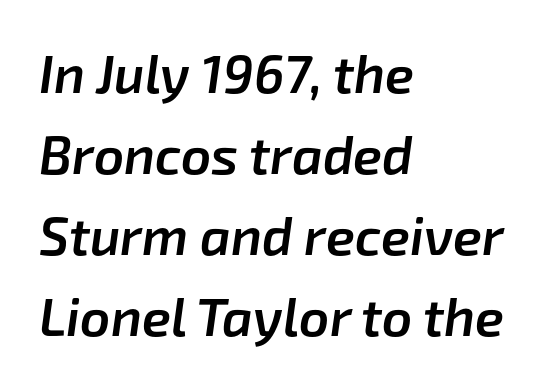
Q: Is the text bold? A: Semi-bold.
Q: Is the text italic (slanted)? A: Yes, it leans right by about 8 degrees.
Q: Is the text underlined? A: No.
Q: How is the paragraph aligned? A: Left-aligned.
Q: Is the spacing between letters normal or unusually wide? A: Normal.
Q: Is the spacing between lines tight, normal or loose? A: Normal.
Q: Width (condensed, normal, or wide)? A: Normal.
Q: Stroke contrast? A: Low.
Q: x-height? A: Medium.
Q: Monospaced? A: No.
